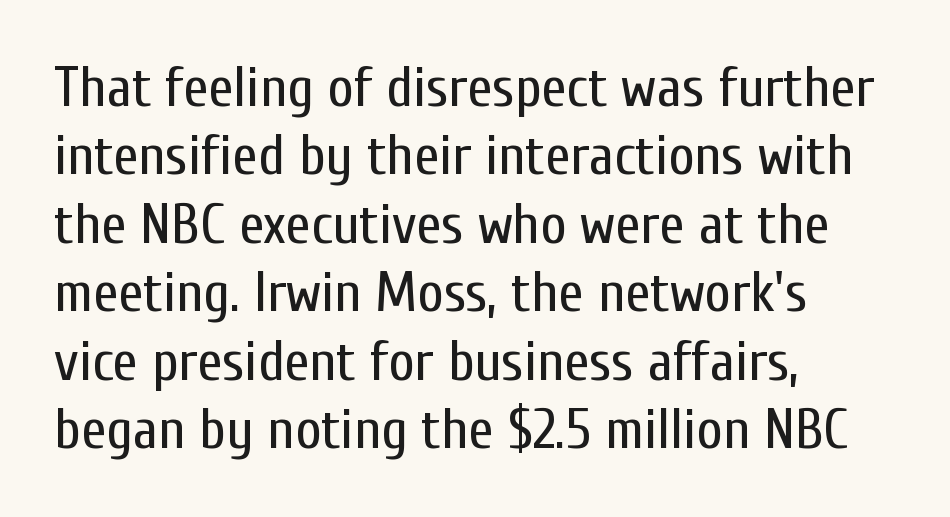
The image shows 57 px regular-weight, condensed sans-serif type, upright; set left-aligned, line spacing 1.2x, normal letter spacing, not underlined; low stroke contrast and a medium x-height.
